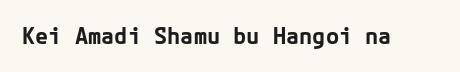
The image shows 22 px bold type, upright; set normal letter spacing, not underlined.
